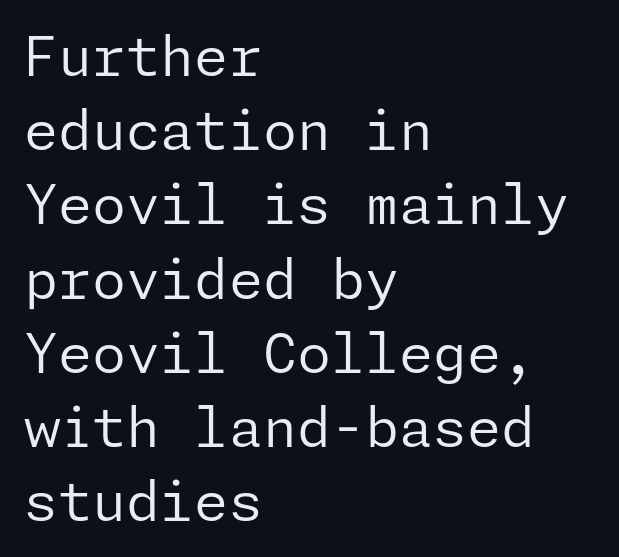
Q: Is the text bold? A: No.
Q: Is the text italic (slanted)? A: No, it is upright.
Q: Is the typeface a serif or a sans-serif typeface? A: Sans-serif.
Q: Is the text underlined? A: No.
Q: How is the paragraph aligned? A: Left-aligned.
Q: Is the spacing between letters normal or unusually wide? A: Normal.
Q: Is the spacing between lines tight, normal or loose? A: Normal.
Q: Width (condensed, normal, or wide)? A: Normal.
Q: Stroke contrast? A: Low.
Q: x-height? A: Medium.
